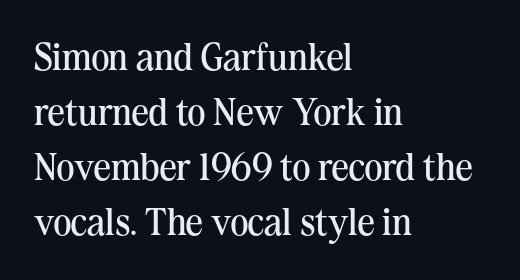
{"serif": "yes", "italic": "no", "bold": "no", "weight": "regular", "width": "normal", "stroke_contrast": "medium", "x_height": "medium", "monospaced": "no", "underline": "no", "align": "left", "line_spacing": "normal", "line_spacing_ratio": 1.45, "letter_spacing": "normal", "letter_spacing_em": 0.0, "glyph_px": 38}
